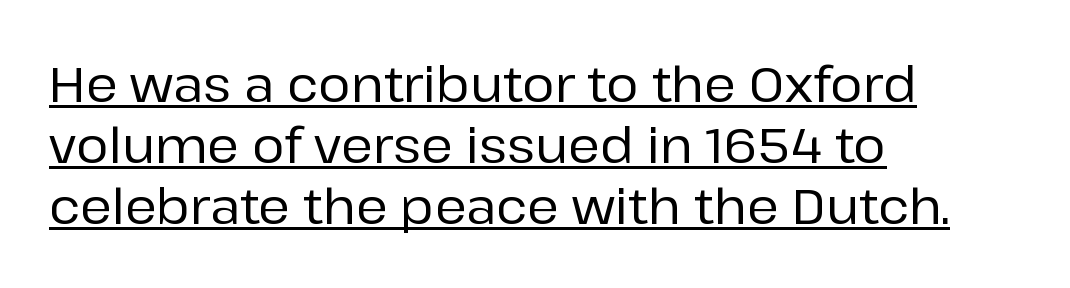
Q: Is the text italic (slanted)? A: No, it is upright.
Q: Is the typeface a serif or a sans-serif typeface? A: Sans-serif.
Q: Is the text underlined? A: Yes.
Q: How is the paragraph aligned? A: Left-aligned.
Q: Is the spacing between letters normal or unusually wide? A: Normal.
Q: Width (condensed, normal, or wide)? A: Normal.
Q: Stroke contrast? A: Low.
Q: x-height? A: Medium.
Q: Monospaced? A: No.
